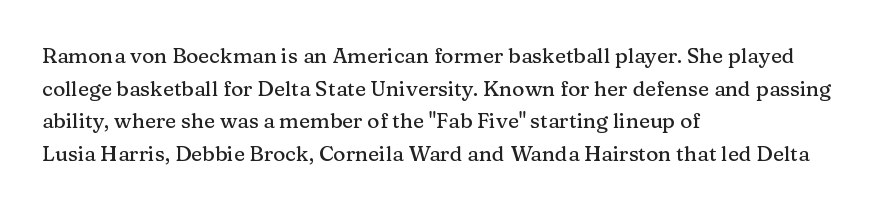
The image shows 21 px text type, upright; set left-aligned, normal line spacing (1.55x), normal letter spacing, not underlined.
